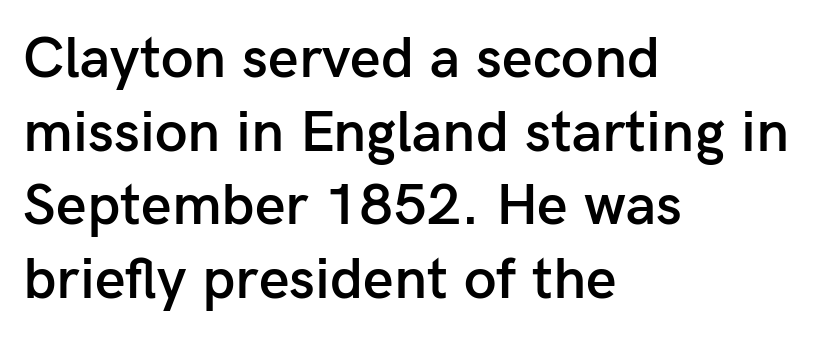
A bare baseline throughout the passage. This sample has the flowing, uneven cadence of proportional lettering. Note: no serifs on the glyphs. Students, note that the glyphs here touch the page at normal intervals. As a designer I'd log this as weight 600, semibold.
